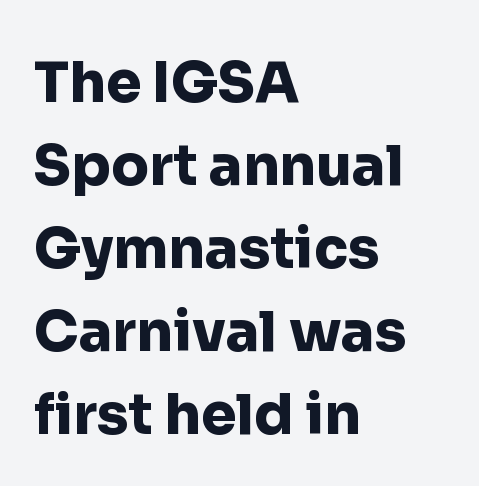
{"serif": "no", "italic": "no", "bold": "yes", "weight": "heavy", "width": "normal", "stroke_contrast": "low", "x_height": "medium", "monospaced": "no", "underline": "no", "align": "left", "line_spacing": "normal", "line_spacing_ratio": 1.48, "letter_spacing": "normal", "letter_spacing_em": 0.0, "glyph_px": 56}
